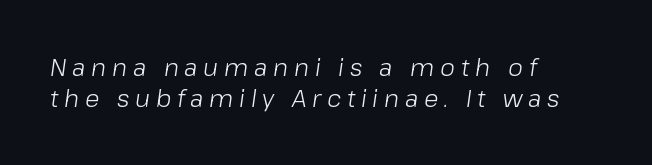
Q: Is the text bold? A: No.
Q: Is the text italic (slanted)? A: Yes, it leans right by about 8 degrees.
Q: Is the text underlined? A: No.
Q: How is the paragraph aligned? A: Left-aligned.
Q: Is the spacing between letters normal or unusually wide? A: Unusually wide.
Q: Is the spacing between lines tight, normal or loose? A: Normal.
